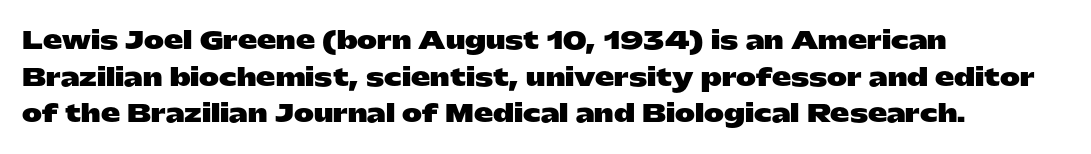
Q: Is the text bold? A: Yes.
Q: Is the text italic (slanted)? A: No, it is upright.
Q: Is the text underlined? A: No.
Q: How is the paragraph aligned? A: Left-aligned.
Q: Is the spacing between letters normal or unusually wide? A: Normal.
Q: Is the spacing between lines tight, normal or loose? A: Normal.
